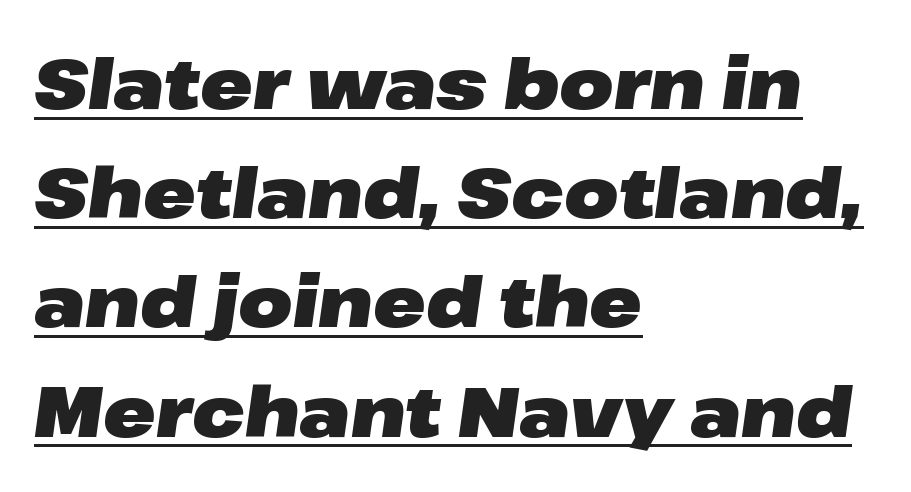
Q: Is the text bold? A: Yes.
Q: Is the text italic (slanted)? A: Yes, it leans right by about 8 degrees.
Q: Is the text underlined? A: Yes.
Q: How is the paragraph aligned? A: Left-aligned.
Q: Is the spacing between letters normal or unusually wide? A: Normal.
Q: Is the spacing between lines tight, normal or loose? A: Normal.
Q: Width (condensed, normal, or wide)? A: Wide.
Q: Stroke contrast? A: Low.
Q: x-height? A: Medium.
Q: Monospaced? A: No.
